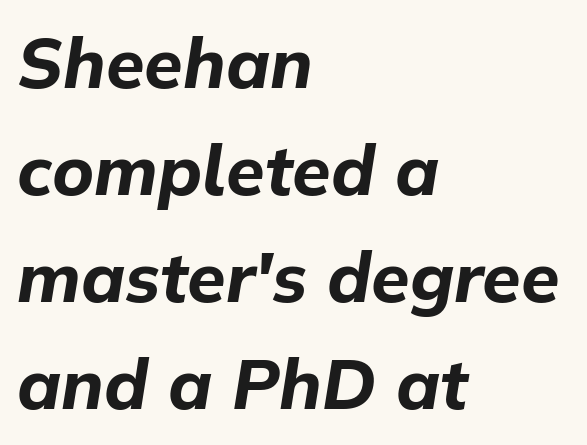
{"italic": "yes", "lean": "right", "slant_degrees": 9, "bold": "yes", "weight": "bold", "width": "normal", "stroke_contrast": "low", "x_height": "medium", "monospaced": "no", "underline": "no", "align": "left", "line_spacing": "normal", "line_spacing_ratio": 1.53, "letter_spacing": "normal", "letter_spacing_em": 0.0, "glyph_px": 70}
